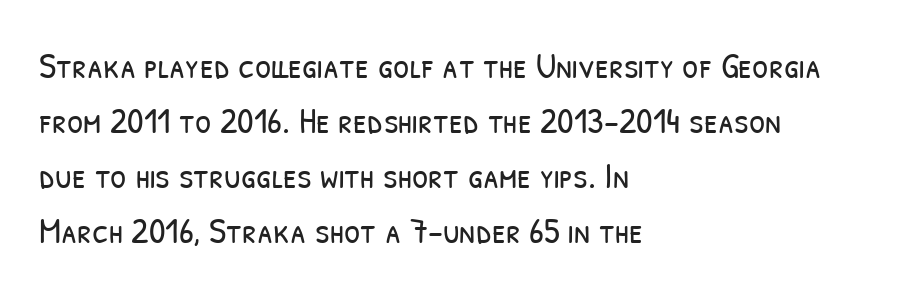
Q: Is the text bold? A: No.
Q: Is the typeface a serif or a sans-serif typeface? A: Sans-serif.
Q: Is the text underlined? A: No.
Q: How is the paragraph aligned? A: Left-aligned.
Q: Is the spacing between letters normal or unusually wide? A: Normal.
Q: Is the spacing between lines tight, normal or loose? A: Normal.
Q: Width (condensed, normal, or wide)? A: Condensed.
Q: Stroke contrast? A: Low.
Q: x-height? A: Medium.
Q: Monospaced? A: No.
